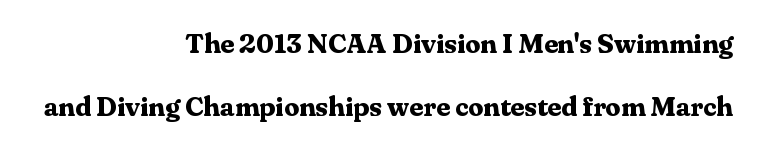
All the whitespace from short lines collects on the left. Decoration check: the copy has no underline. Chunky letters — that's bold for sure. Upright lettering throughout. Is there much room between lines? Yes — plenty of vertical air separates them.
